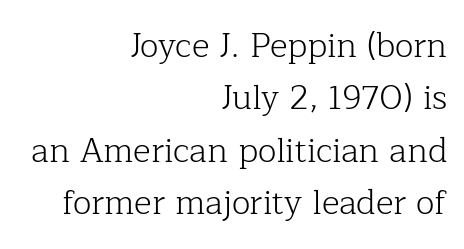
Q: Is the text bold? A: No.
Q: Is the text italic (slanted)? A: No, it is upright.
Q: Is the typeface a serif or a sans-serif typeface? A: Serif.
Q: Is the text underlined? A: No.
Q: How is the paragraph aligned? A: Right-aligned.
Q: Is the spacing between letters normal or unusually wide? A: Normal.
Q: Is the spacing between lines tight, normal or loose? A: Normal.
Q: Width (condensed, normal, or wide)? A: Normal.
Q: Stroke contrast? A: Low.
Q: x-height? A: Medium.
Q: Monospaced? A: No.
